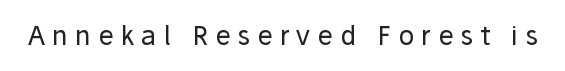
The image shows 26 px text type, upright; set unusually wide letter spacing (+0.28 em), not underlined.
